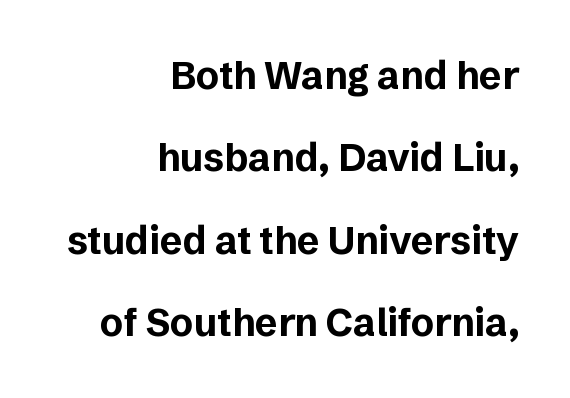
Q: Is the text bold? A: Yes.
Q: Is the text italic (slanted)? A: No, it is upright.
Q: Is the typeface a serif or a sans-serif typeface? A: Sans-serif.
Q: Is the text underlined? A: No.
Q: How is the paragraph aligned? A: Right-aligned.
Q: Is the spacing between letters normal or unusually wide? A: Normal.
Q: Is the spacing between lines tight, normal or loose? A: Loose.
Q: Width (condensed, normal, or wide)? A: Normal.
Q: Stroke contrast? A: Low.
Q: x-height? A: Medium.
Q: Monospaced? A: No.
